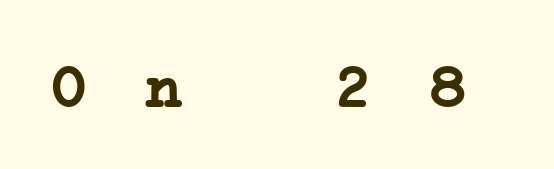
{"serif": "yes", "bold": "yes", "weight": "semibold", "width": "wide", "stroke_contrast": "low", "x_height": "medium", "monospaced": "yes", "underline": "no", "letter_spacing": "wide", "letter_spacing_em": 0.4, "glyph_px": 59}
